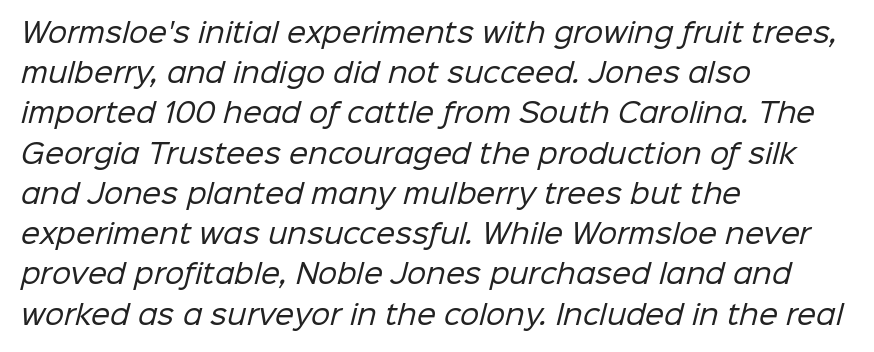
The image shows 27 px text type; set left-aligned, normal line spacing (1.49x), normal letter spacing, not underlined.
